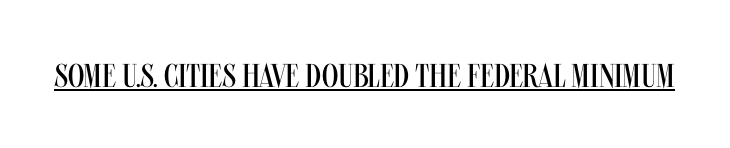
The image shows 33 px regular-weight, condensed sans-serif type, upright; set normal letter spacing, underlined; medium stroke contrast and a large x-height.
